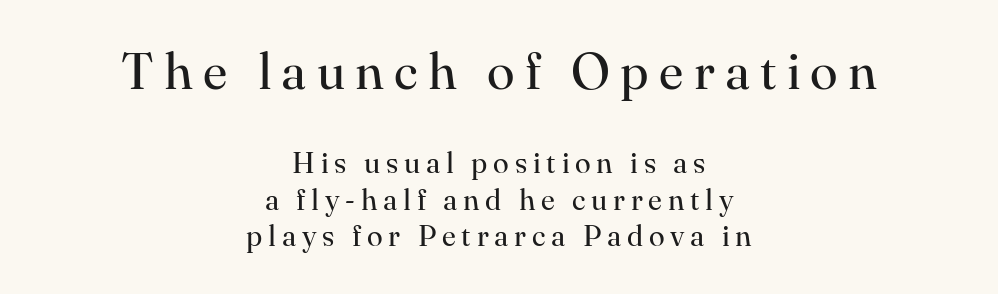
The image shows 51 px regular-weight serif type, upright; set centered, normal line spacing (1.26x), unusually wide letter spacing (+0.2 em), not underlined; the first (top) block is 1.76x larger; high stroke contrast and a small x-height.
